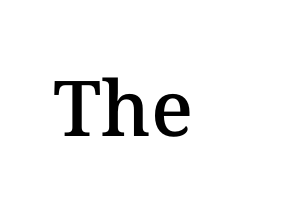
{"italic": "no", "bold": "semi", "weight": "semibold", "width": "normal", "stroke_contrast": "medium", "x_height": "medium", "monospaced": "no", "underline": "no", "align": "left", "letter_spacing": "normal", "letter_spacing_em": 0.0, "glyph_px": 77}
